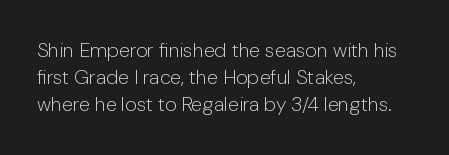
Q: Is the text bold? A: No.
Q: Is the text italic (slanted)? A: No, it is upright.
Q: Is the text underlined? A: No.
Q: How is the paragraph aligned? A: Left-aligned.
Q: Is the spacing between letters normal or unusually wide? A: Normal.
Q: Is the spacing between lines tight, normal or loose? A: Normal.
